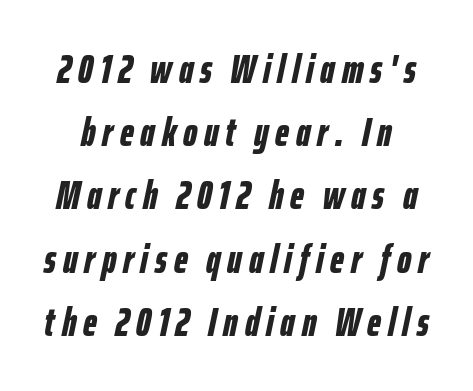
The image shows 40 px bold, condensed type, italic (leaning right); set normal line spacing (1.58x), not underlined; low stroke contrast and a medium x-height.
